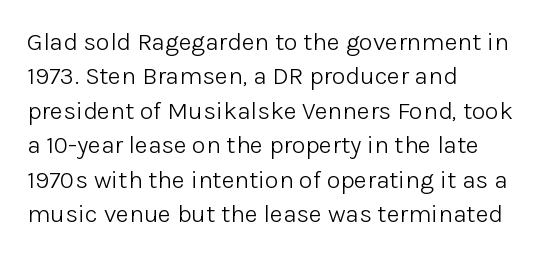
The image shows 25 px text type, upright; set left-aligned, normal line spacing (1.38x), normal letter spacing, not underlined.
